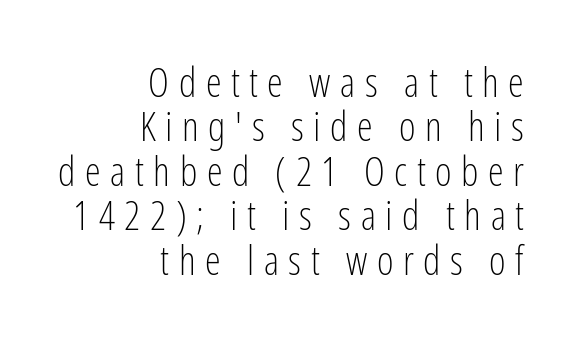
{"serif": "no", "italic": "no", "bold": "no", "weight": "light", "width": "condensed", "stroke_contrast": "low", "x_height": "medium", "monospaced": "no", "underline": "no", "align": "right", "line_spacing": "tight", "line_spacing_ratio": 1.11, "letter_spacing": "wide", "letter_spacing_em": 0.24, "glyph_px": 40}
